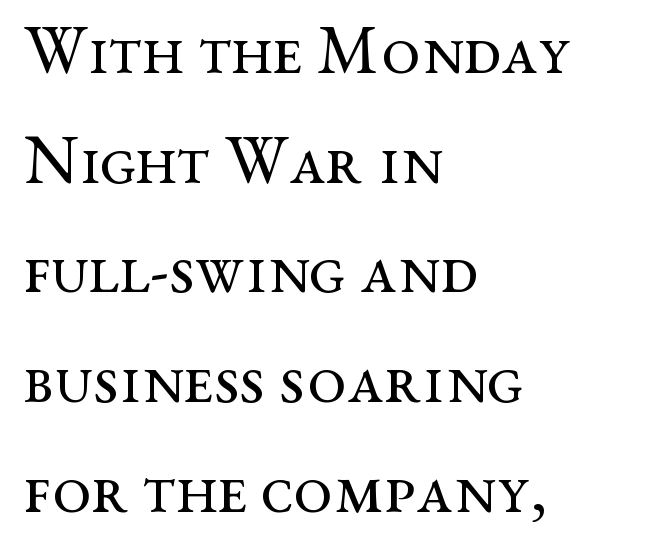
Q: Is the text bold? A: No.
Q: Is the text italic (slanted)? A: No, it is upright.
Q: Is the typeface a serif or a sans-serif typeface? A: Serif.
Q: Is the text underlined? A: No.
Q: How is the paragraph aligned? A: Left-aligned.
Q: Is the spacing between letters normal or unusually wide? A: Normal.
Q: Is the spacing between lines tight, normal or loose? A: Normal.
Q: Width (condensed, normal, or wide)? A: Wide.
Q: Stroke contrast? A: Medium.
Q: x-height? A: Medium.
Q: Monospaced? A: No.
